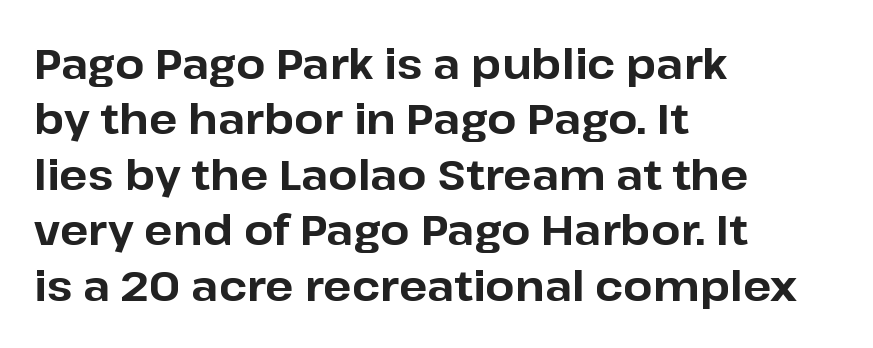
The glyphs are unaccompanied by any horizontal stroke below them. Honestly, the row spacing looks completely unremarkable. Layout note: lines flush left. This sample uses a sans-serif face. A typesetter would call this zero additional tracking.
